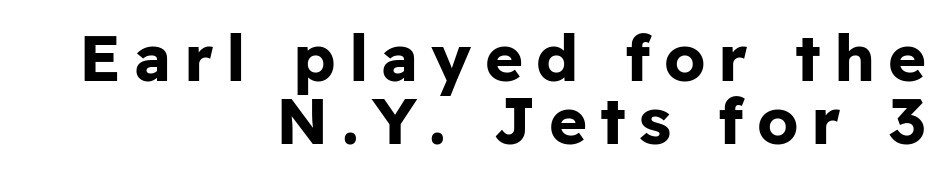
The image shows 65 px bold sans-serif type, upright; set right-aligned, tight line spacing (0.97x), unusually wide letter spacing (+0.2 em), not underlined; low stroke contrast and a medium x-height.
